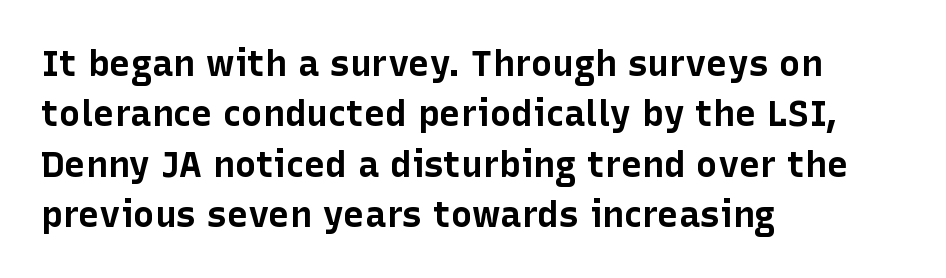
This sample uses plain, unmodified letter spacing. Spacing verdict: proportional, widths tailored to each character. Regarding leading, the lines here are spaced in the standard way. The string is rendered with underlining switched off. A dark, heavy texture on the line: the type is bold.
